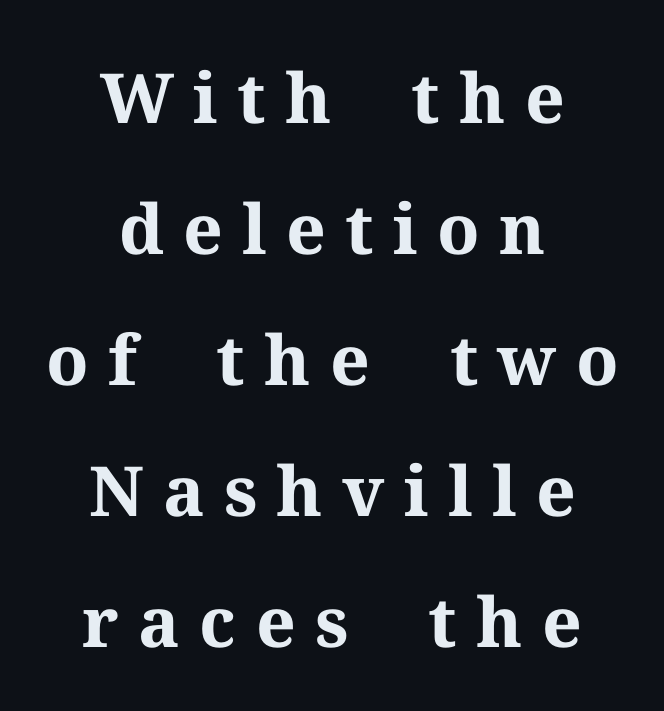
Between one letter and the next there's a generous, obvious gap. Underline: absent. The rendering uses a bold face; every stroke is thick and dark. These lines are rendered in a variable-pitch font. The letters carry serifs — small finishing strokes at the ends of their stems.
